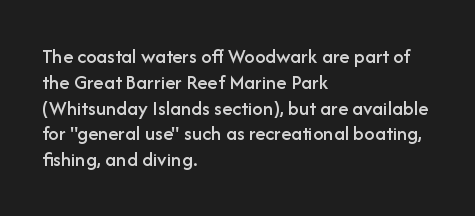
Underline: absent. This rendering uses left alignment, leaving the right contour irregular. A typesetter would mark this as roman, not italic. In terms of letterspacing, this is plain default setting.
